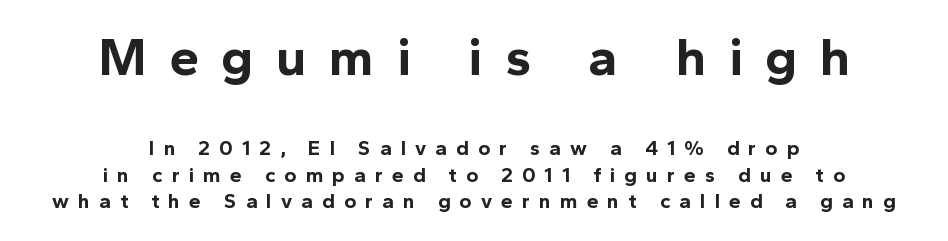
Q: Is the text bold? A: Yes.
Q: Is the text italic (slanted)? A: No, it is upright.
Q: Is the typeface a serif or a sans-serif typeface? A: Sans-serif.
Q: Is the text underlined? A: No.
Q: How is the paragraph aligned? A: Centered.
Q: Is the spacing between letters normal or unusually wide? A: Unusually wide.
Q: Is the spacing between lines tight, normal or loose? A: Normal.
Q: Which block of text is set in a larger size, the first (top) or the second (bottom)? A: The first (top) one.
Q: Width (condensed, normal, or wide)? A: Normal.
Q: x-height? A: Medium.
Q: Monospaced? A: No.
